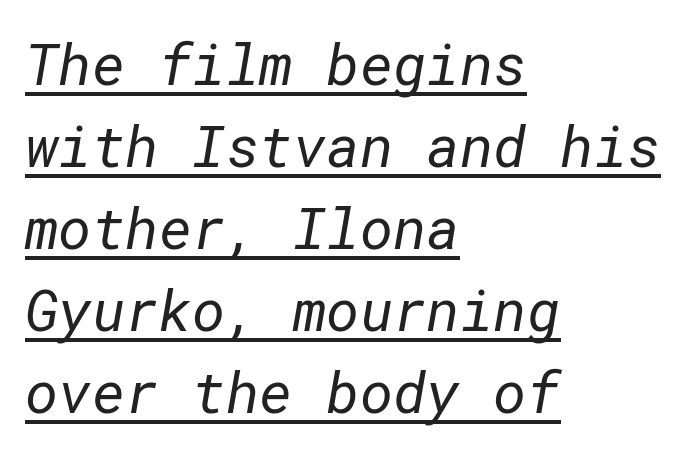
Regular leading. These lines are set flush left with a ragged right edge. No feet cap the strokes, marking this as sans-serif type. Caption: lettering with a line underneath. Heaviness? Minimal to ordinary, like unemphasized prose. In terms of letterspacing, this is plain default setting.
